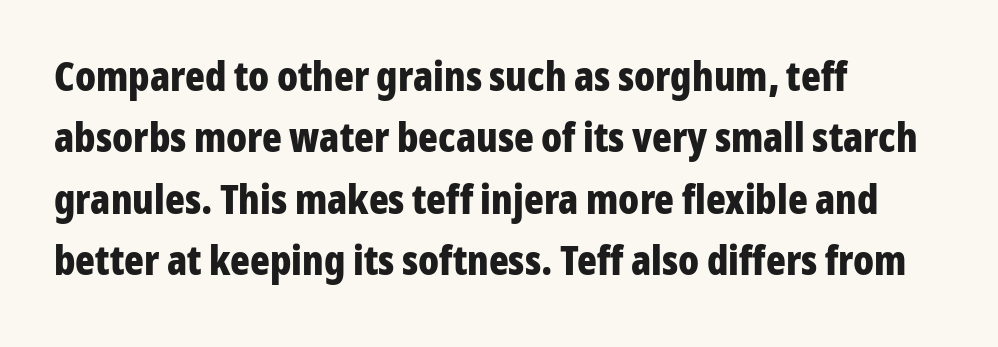
Q: Is the text bold? A: Yes.
Q: Is the text italic (slanted)? A: No, it is upright.
Q: Is the typeface a serif or a sans-serif typeface? A: Sans-serif.
Q: Is the text underlined? A: No.
Q: How is the paragraph aligned? A: Left-aligned.
Q: Is the spacing between letters normal or unusually wide? A: Normal.
Q: Is the spacing between lines tight, normal or loose? A: Normal.
Q: Width (condensed, normal, or wide)? A: Condensed.
Q: Stroke contrast? A: Low.
Q: x-height? A: Medium.
Q: Monospaced? A: No.
